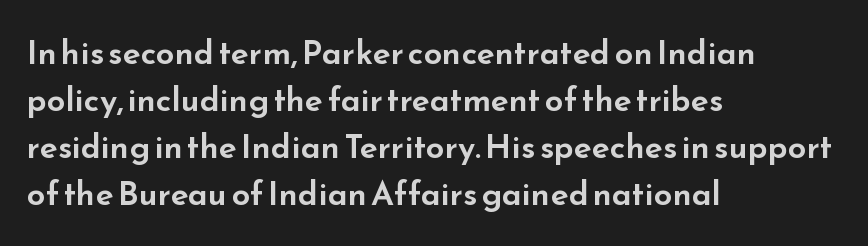
Q: Is the text italic (slanted)? A: No, it is upright.
Q: Is the typeface a serif or a sans-serif typeface? A: Sans-serif.
Q: Is the text underlined? A: No.
Q: How is the paragraph aligned? A: Left-aligned.
Q: Is the spacing between letters normal or unusually wide? A: Normal.
Q: Is the spacing between lines tight, normal or loose? A: Normal.
Q: Width (condensed, normal, or wide)? A: Wide.
Q: Stroke contrast? A: Low.
Q: x-height? A: Small.
Q: Monospaced? A: No.
